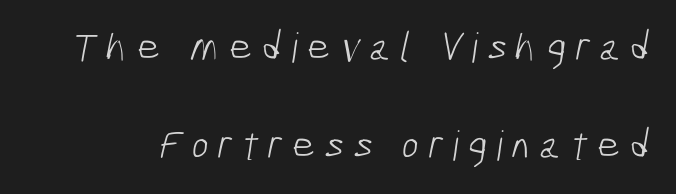
The image shows 41 px light, condensed sans-serif type; set loose line spacing (2.39x), unusually wide letter spacing (+0.22 em), not underlined; low stroke contrast and a medium x-height.
